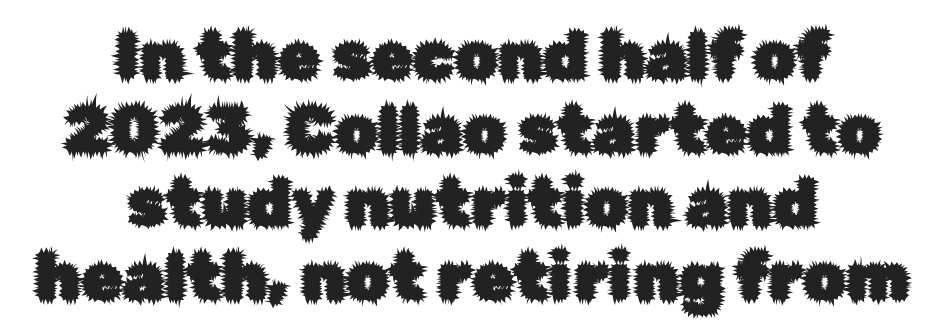
Vertical strokes here are truly vertical. Each row of text sits above clean, open space. Varying glyph widths throughout — classic text-font behaviour. Neither beginnings nor endings align; midpoints do. The block of text is dense from top to bottom, with scant space between rows. The font family rendered here belongs to the sans-serif group.
